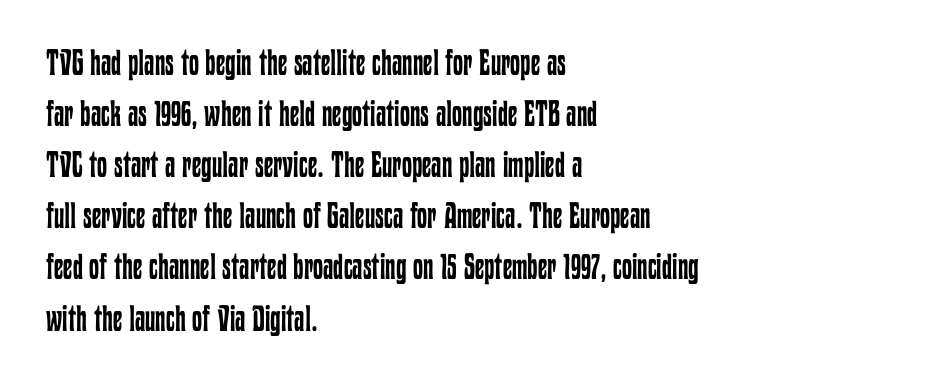
The image shows 36 px regular-weight, condensed type, upright; set left-aligned, normal line spacing (1.42x), normal letter spacing, not underlined; low stroke contrast and a medium x-height.
